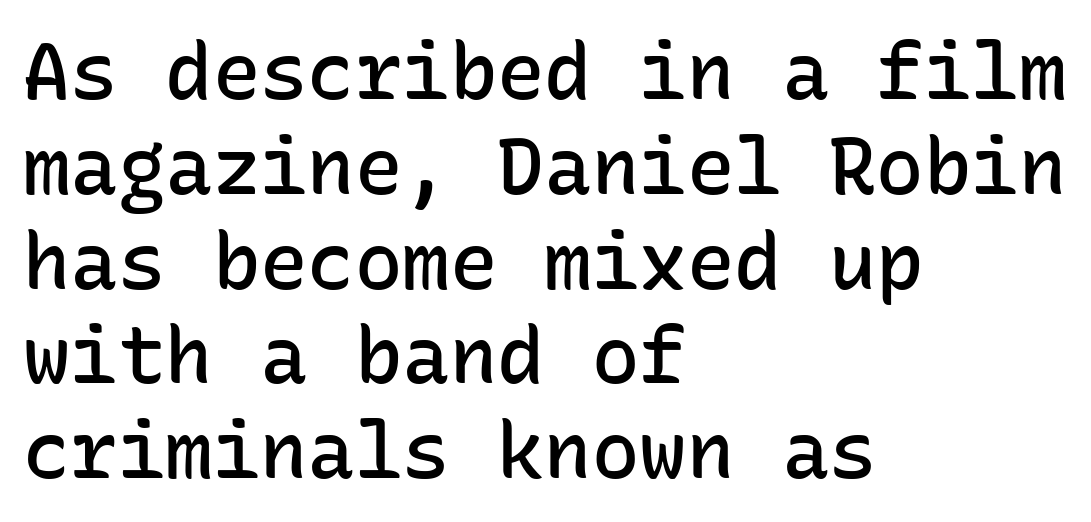
{"serif": "no", "italic": "no", "bold": "semi", "weight": "semibold", "width": "normal", "stroke_contrast": "low", "x_height": "medium", "monospaced": "yes", "underline": "no", "align": "left", "line_spacing_ratio": 1.2, "letter_spacing": "normal", "letter_spacing_em": 0.0, "glyph_px": 79}
